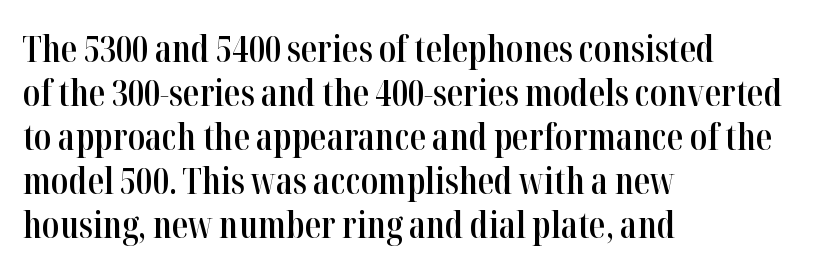
Q: Is the text bold? A: Semi-bold.
Q: Is the text italic (slanted)? A: No, it is upright.
Q: Is the typeface a serif or a sans-serif typeface? A: Serif.
Q: Is the text underlined? A: No.
Q: How is the paragraph aligned? A: Left-aligned.
Q: Is the spacing between letters normal or unusually wide? A: Normal.
Q: Width (condensed, normal, or wide)? A: Condensed.
Q: Stroke contrast? A: High.
Q: x-height? A: Medium.
Q: Monospaced? A: No.
